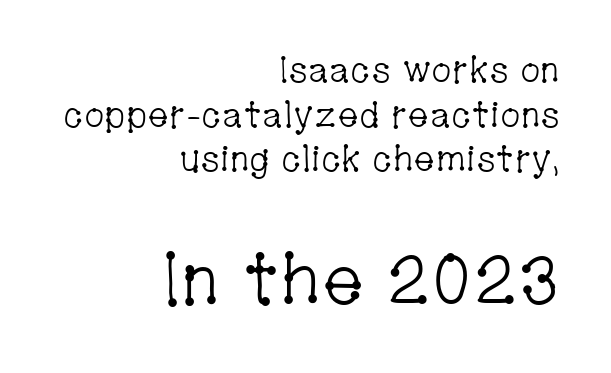
Quick note: not italic, upright. This layout puts the modest block above and the oversized block below. Horizontal alignment here is rightward, an uncommon choice for prose. Look at the bottom of the vertical strokes: they flare into serifs here. Here the designer chose a conventional face with non-uniform glyph widths. Is the type heavy? It reads as light-to-regular instead.
